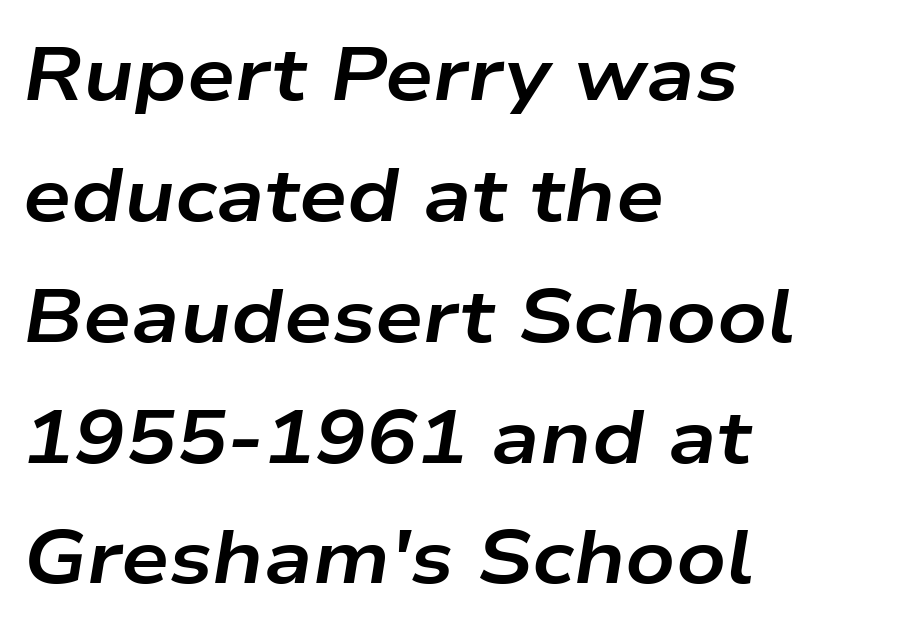
If you drew a ruler down the left edge, every line would touch it. The face used here is rendered with its standard letterfit. The rendering uses a moderate line-height, typical for paragraphs. The font is running at its bold setting. These lines are rendered in a variable-pitch font.
